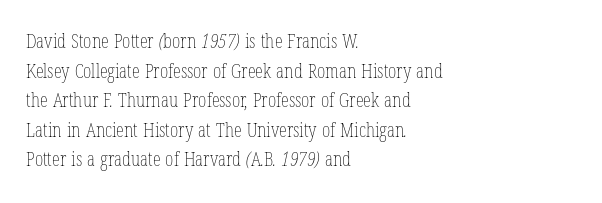
{"bold": "no", "underline": "no", "align": "left", "line_spacing": "normal", "line_spacing_ratio": 1.48, "letter_spacing": "normal", "letter_spacing_em": 0.0, "glyph_px": 20}
